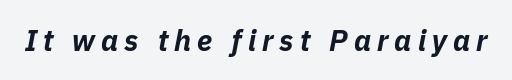
{"italic": "yes", "lean": "right", "slant_degrees": 11, "bold": "yes", "weight": "bold", "width": "normal", "stroke_contrast": "low", "x_height": "medium", "monospaced": "no", "underline": "no", "letter_spacing": "wide", "letter_spacing_em": 0.21, "glyph_px": 29}
